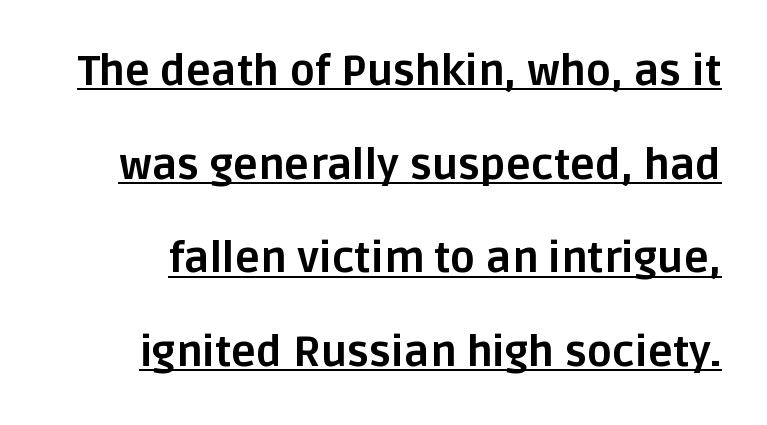
Looks like regular typesetting: each glyph gets only the width it needs. The rendered words wear a rule along their underside. Interline gaps are noticeably wide in this sample. The text was rendered using a sans face with plain stroke endings.
